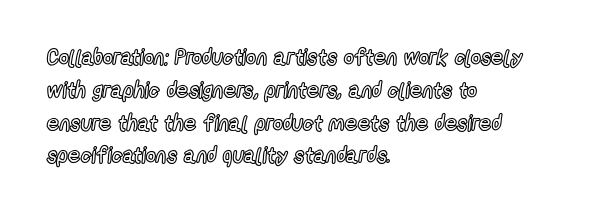
The image shows 22 px text type; set left-aligned, normal line spacing (1.49x), normal letter spacing, not underlined.
